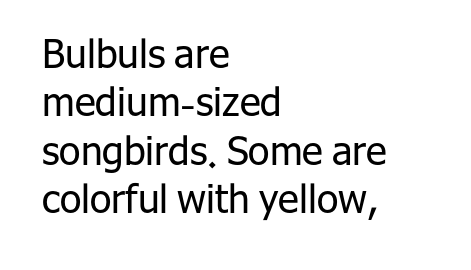
No heavy texture on the line: the type isn't bold. Quick note: not italic, upright. In CSS terms this would be text-align: left. How are the letters spaced? Ordinarily, with no added tracking. Spacing verdict: proportional, widths tailored to each character. The space beneath each line is pristine and unruled.
